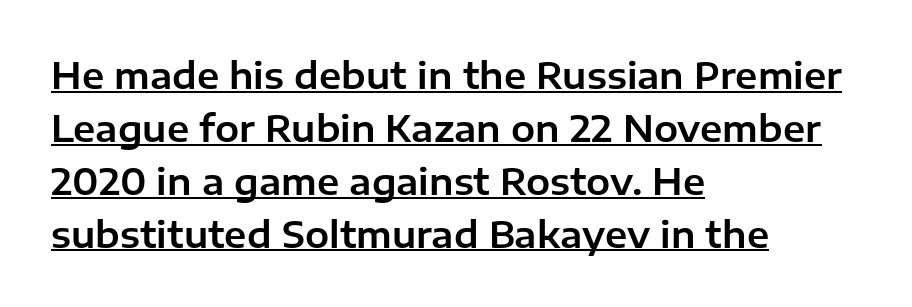
Layout note: lines flush left. In terms of letterform style, serifs are entirely absent. The horizontal fit of the characters is conventional and even. Underlined type. Proportional: the letters do not fall into vertical columns.
